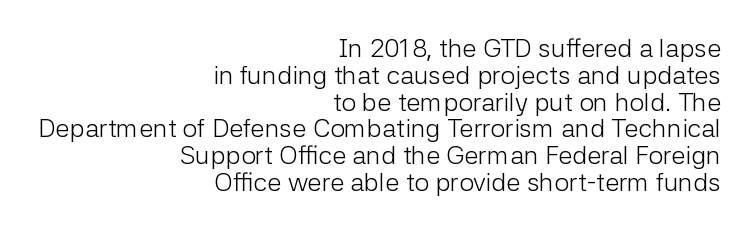
The image shows 26 px text type, upright; set right-aligned, tight line spacing (1.03x), normal letter spacing, not underlined.
